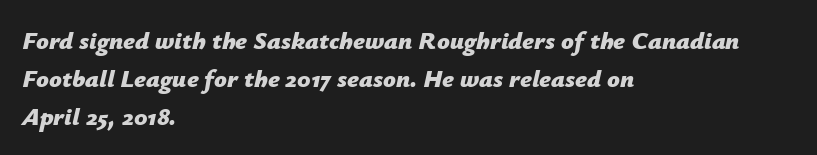
What stands out about the letter spacing? Nothing — it is the standard amount. The block of text has a typical density, with ordinary space between rows. Caption: bold face, heavy strokes. The specimen omits any rule beneath the text block's lines. Line starts are locked; line ends wander. Yep, that's italic — everything's leaning.
